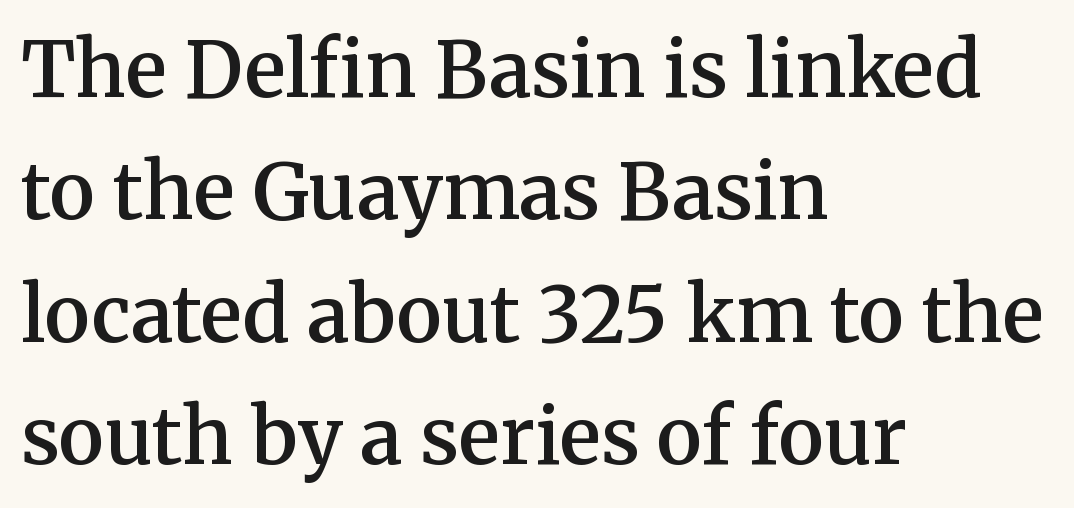
Stroke terminals: seriffed. The font is running at a semibold setting, under full bold. Baseline-to-baseline distance is the conventional proportion of letter height. The horizontal fit of the characters is conventional and even. Decoration check: the copy has no underline.
